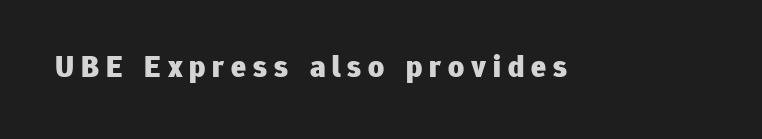
Q: Is the text bold? A: Yes.
Q: Is the text italic (slanted)? A: No, it is upright.
Q: Is the typeface a serif or a sans-serif typeface? A: Sans-serif.
Q: Is the text underlined? A: No.
Q: Is the spacing between letters normal or unusually wide? A: Unusually wide.
Q: Width (condensed, normal, or wide)? A: Normal.
Q: Stroke contrast? A: Low.
Q: x-height? A: Medium.
Q: Monospaced? A: No.
